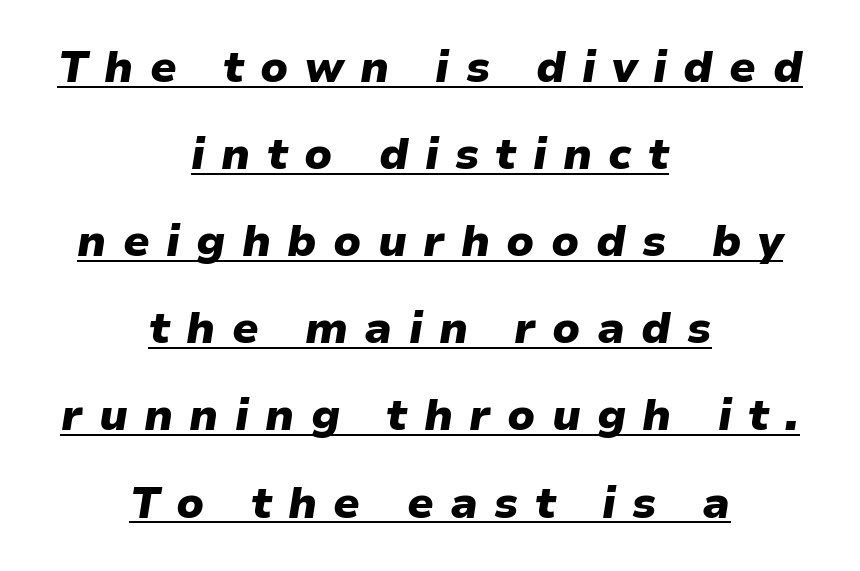
The image shows 44 px heavy type, italic (leaning right); set centered, loose line spacing (1.98x), unusually wide letter spacing (+0.37 em), underlined; low stroke contrast and a medium x-height.
